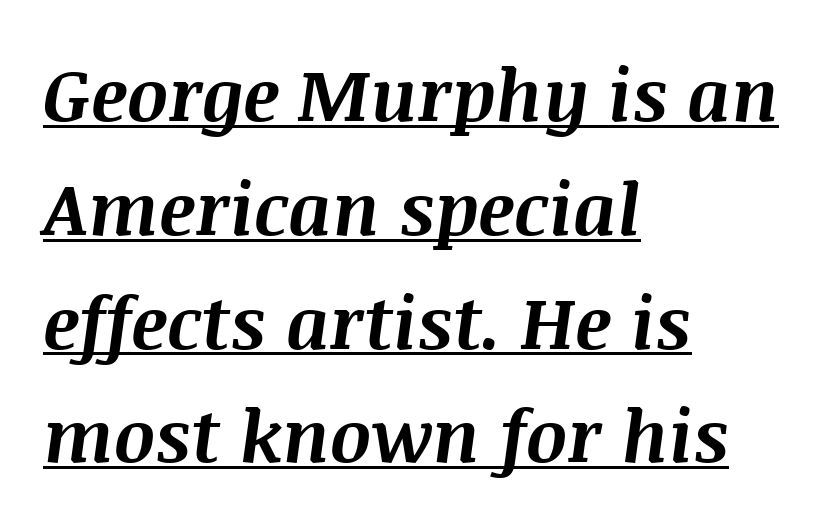
This block has exactly the height ordinary leading produces. Here the designer chose a conventional face with non-uniform glyph widths. Typeset ragged right — the left edge is the straight one. Its strokes are broad and dark, the hallmark of bold type. What stands out about the letter spacing? Nothing — it is the standard amount.
